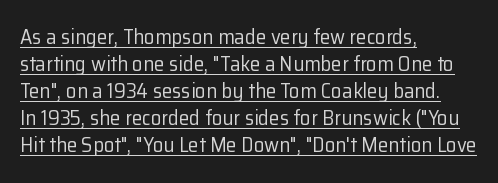
Q: Is the text bold? A: No.
Q: Is the text italic (slanted)? A: No, it is upright.
Q: Is the text underlined? A: Yes.
Q: How is the paragraph aligned? A: Left-aligned.
Q: Is the spacing between letters normal or unusually wide? A: Normal.
Q: Is the spacing between lines tight, normal or loose? A: Normal.
